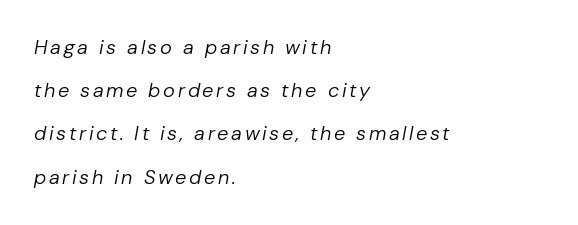
Italic? Definitely — the glyphs are oblique. This reads as an unemphasized weight, regular at the heaviest. Anything drawn beneath the words? Only blank space. Typeset ragged right — the left edge is the straight one. Loosely led — the rows are spread out.
